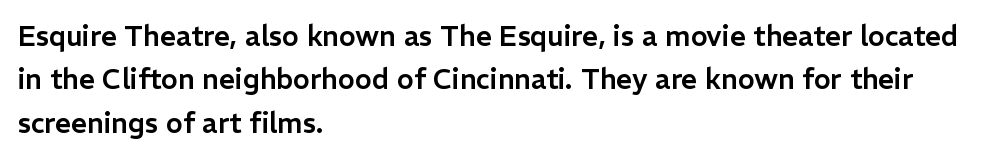
The image shows 28 px sans-serif type, upright; set left-aligned, normal line spacing (1.55x), normal letter spacing, not underlined; low stroke contrast and a medium x-height.
